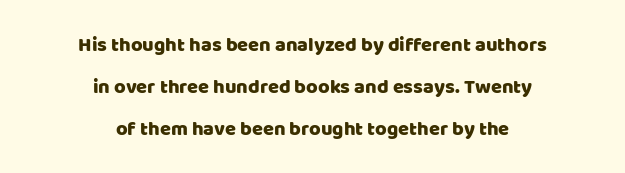
{"italic": "no", "underline": "no", "align": "center", "line_spacing": "loose", "line_spacing_ratio": 2.1, "letter_spacing": "normal", "letter_spacing_em": 0.0, "glyph_px": 20}
